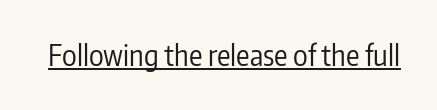
Characters follow at the spacing the type designer built in. The letters look calm and open, with moderate or lighter stems. Every word sits above its own underline. This sample has the flowing, uneven cadence of proportional lettering. Check where the strokes stop: nothing finishes them off — pure sans.
